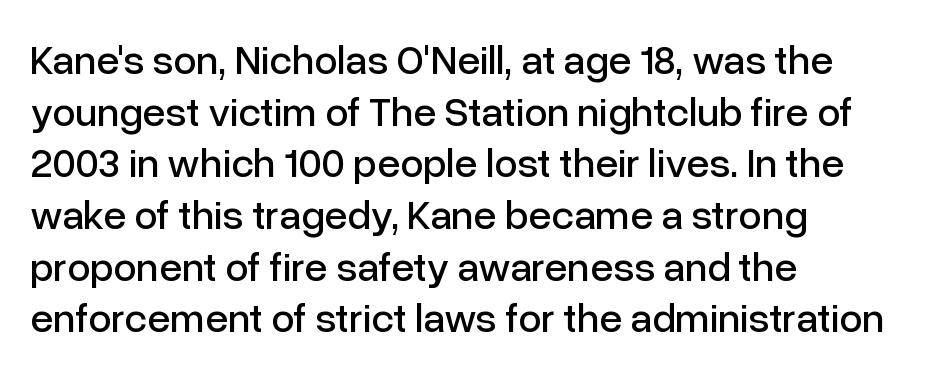
{"serif": "no", "italic": "no", "width": "normal", "stroke_contrast": "low", "x_height": "medium", "monospaced": "no", "underline": "no", "align": "left", "line_spacing": "normal", "line_spacing_ratio": 1.26, "letter_spacing": "normal", "letter_spacing_em": 0.0, "glyph_px": 41}
